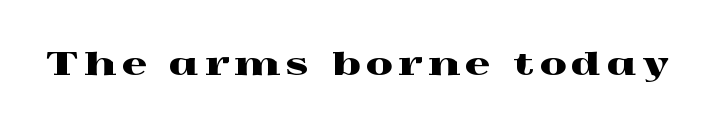
{"serif": "yes", "italic": "no", "width": "wide", "x_height": "medium", "monospaced": "no", "underline": "no", "glyph_px": 31}
